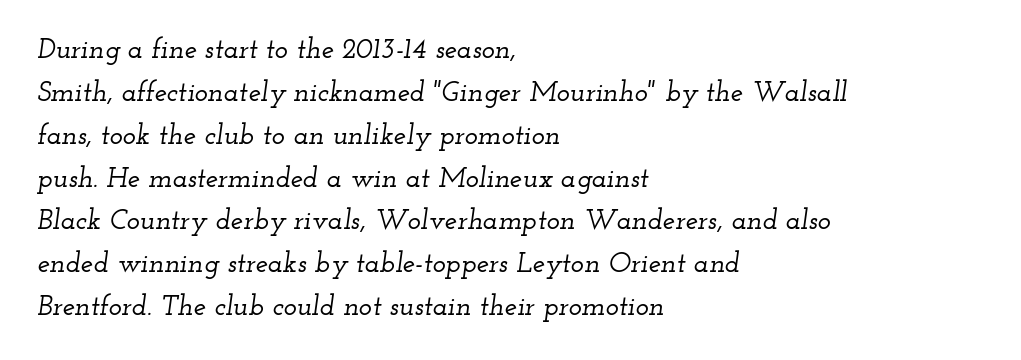
Q: Is the text italic (slanted)? A: Yes, it leans right by about 12 degrees.
Q: Is the typeface a serif or a sans-serif typeface? A: Serif.
Q: Is the text underlined? A: No.
Q: How is the paragraph aligned? A: Left-aligned.
Q: Is the spacing between letters normal or unusually wide? A: Normal.
Q: Is the spacing between lines tight, normal or loose? A: Normal.
Q: Width (condensed, normal, or wide)? A: Wide.
Q: Stroke contrast? A: Low.
Q: x-height? A: Small.
Q: Monospaced? A: No.
